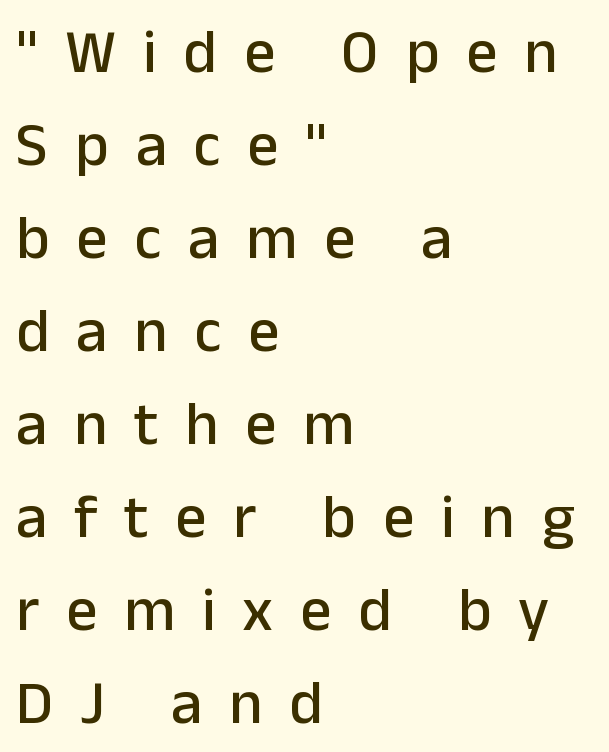
{"serif": "no", "italic": "no", "width": "normal", "stroke_contrast": "low", "x_height": "medium", "monospaced": "no", "underline": "no", "align": "left", "line_spacing": "normal", "line_spacing_ratio": 1.5, "letter_spacing": "wide", "letter_spacing_em": 0.43, "glyph_px": 62}
